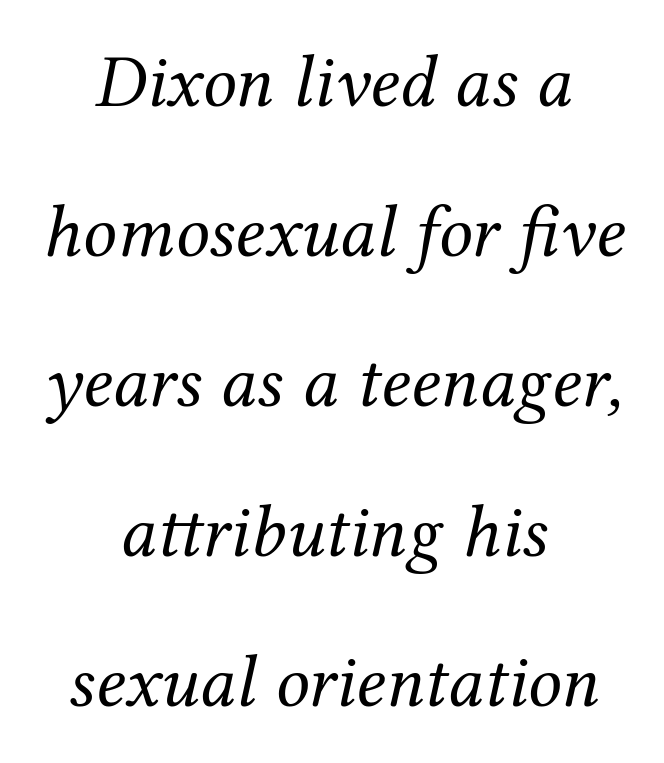
Observe the ordinary spacing: letters are neighbours, not strangers. Note the varied advance widths — an 'i' is clearly narrower than an 'm'. The glyphs are unaccompanied by any horizontal stroke below them. The weight would be labelled regular, book, light, or lighter still. There's an unmistakable incline to the writing here. A serif font was chosen for this passage.
